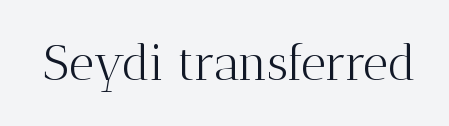
The image shows 49 px light serif type, upright; set normal letter spacing, not underlined; medium stroke contrast and a medium x-height.
